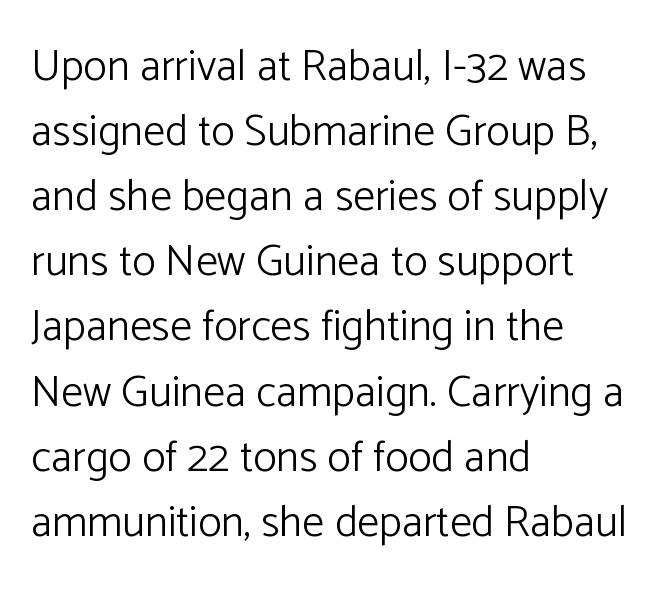
The image shows 44 px light sans-serif type, upright; set left-aligned, normal line spacing (1.48x), normal letter spacing, not underlined; low stroke contrast and a medium x-height.
